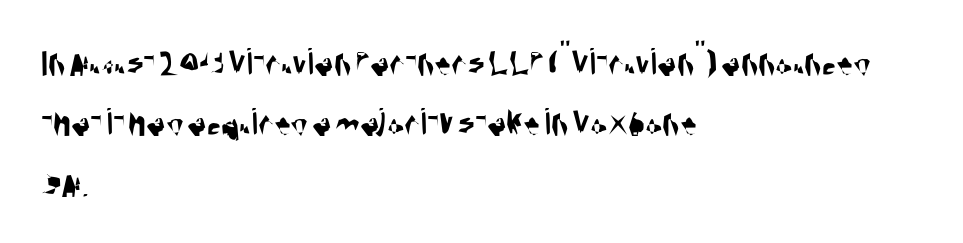
Q: Is the typeface a serif or a sans-serif typeface? A: Sans-serif.
Q: Is the text underlined? A: No.
Q: How is the paragraph aligned? A: Left-aligned.
Q: Is the spacing between letters normal or unusually wide? A: Normal.
Q: Is the spacing between lines tight, normal or loose? A: Normal.
Q: Width (condensed, normal, or wide)? A: Condensed.
Q: Stroke contrast? A: Medium.
Q: x-height? A: Large.
Q: Monospaced? A: No.
